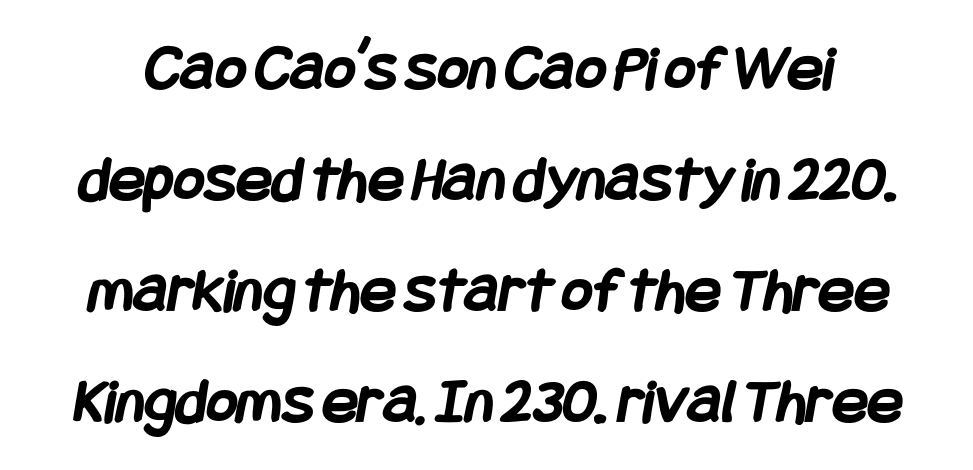
How heavy is the stroke? Heavy — this is a bold. How would I describe the line gaps? Plain and ordinary. The designer went with a sans here, leaving each stem footless. Words float on clear page, feet unadorned.
